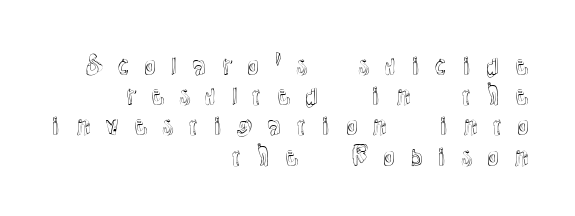
The image shows 25 px text type, upright; set right-aligned, line spacing 1.21x, unusually wide letter spacing (+0.47 em), not underlined.
